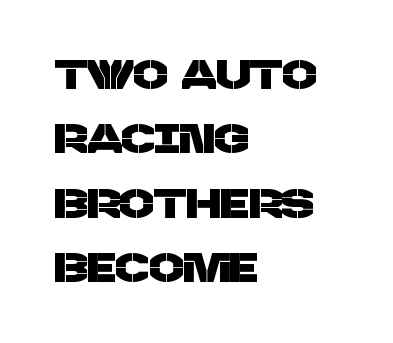
{"serif": "no", "width": "normal", "stroke_contrast": "low", "x_height": "large", "monospaced": "no", "underline": "no", "align": "left", "line_spacing": "normal", "line_spacing_ratio": 1.57, "letter_spacing": "normal", "letter_spacing_em": 0.0, "glyph_px": 41}
